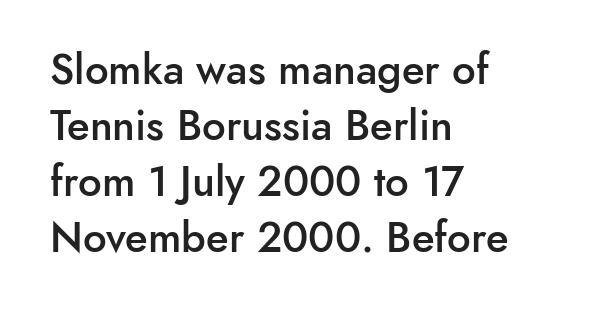
{"serif": "no", "italic": "no", "bold": "semi", "weight": "semibold", "width": "normal", "stroke_contrast": "low", "x_height": "small", "monospaced": "no", "underline": "no", "align": "left", "line_spacing": "normal", "line_spacing_ratio": 1.33, "letter_spacing": "normal", "letter_spacing_em": 0.0, "glyph_px": 42}
